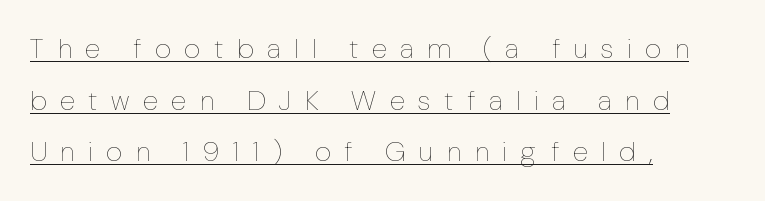
Q: Is the text bold? A: No.
Q: Is the text italic (slanted)? A: No, it is upright.
Q: Is the text underlined? A: Yes.
Q: How is the paragraph aligned? A: Left-aligned.
Q: Is the spacing between letters normal or unusually wide? A: Unusually wide.
Q: Width (condensed, normal, or wide)? A: Condensed.
Q: Stroke contrast? A: Low.
Q: x-height? A: Medium.
Q: Monospaced? A: No.
